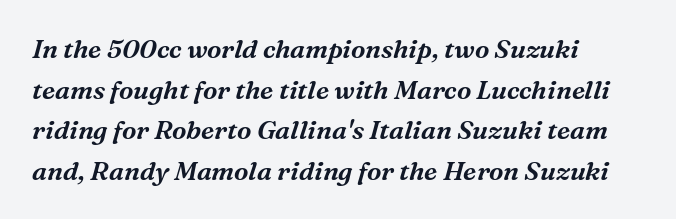
Q: Is the text italic (slanted)? A: Yes, it leans right by about 16 degrees.
Q: Is the text underlined? A: No.
Q: How is the paragraph aligned? A: Left-aligned.
Q: Is the spacing between letters normal or unusually wide? A: Normal.
Q: Is the spacing between lines tight, normal or loose? A: Normal.
